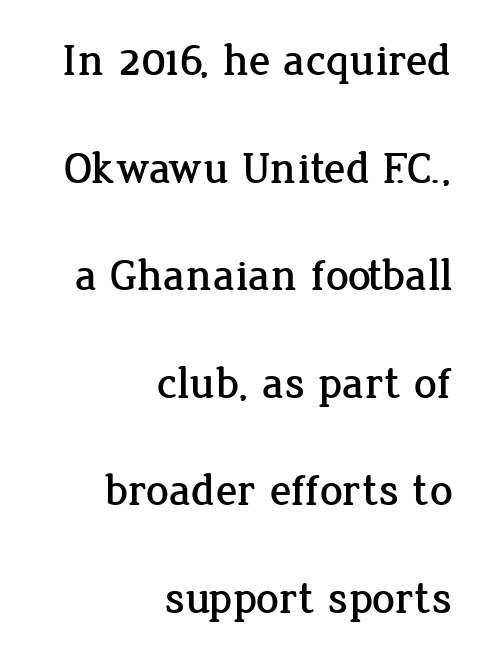
The image shows 45 px serif type, upright; set right-aligned, loose line spacing (2.39x), normal letter spacing, not underlined; low stroke contrast and a medium x-height.
